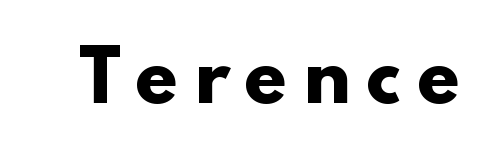
{"serif": "no", "italic": "no", "bold": "yes", "weight": "heavy", "width": "wide", "stroke_contrast": "low", "x_height": "small", "monospaced": "no", "underline": "no", "letter_spacing": "wide", "letter_spacing_em": 0.21, "glyph_px": 69}
